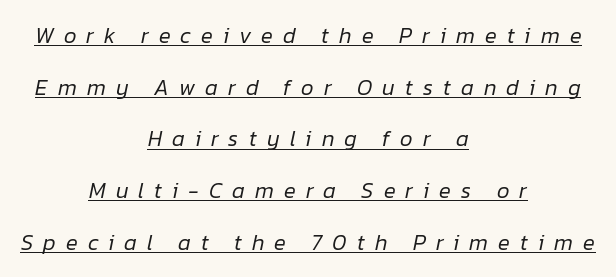
The image shows 22 px text type, italic (leaning right); set centered, loose line spacing (2.35x), unusually wide letter spacing (+0.46 em), underlined.
